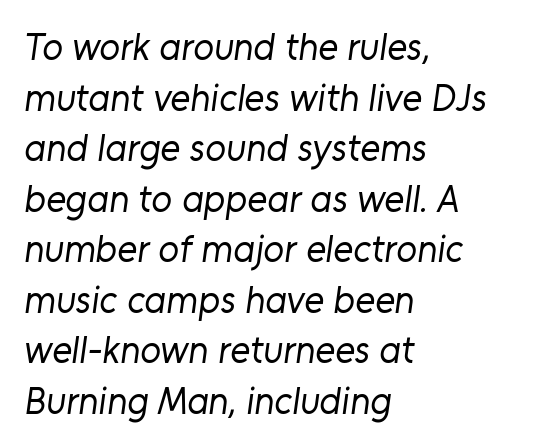
Q: Is the text bold? A: No.
Q: Is the typeface a serif or a sans-serif typeface? A: Sans-serif.
Q: Is the text underlined? A: No.
Q: How is the paragraph aligned? A: Left-aligned.
Q: Is the spacing between letters normal or unusually wide? A: Normal.
Q: Is the spacing between lines tight, normal or loose? A: Normal.
Q: Width (condensed, normal, or wide)? A: Normal.
Q: Stroke contrast? A: Low.
Q: x-height? A: Medium.
Q: Monospaced? A: No.
